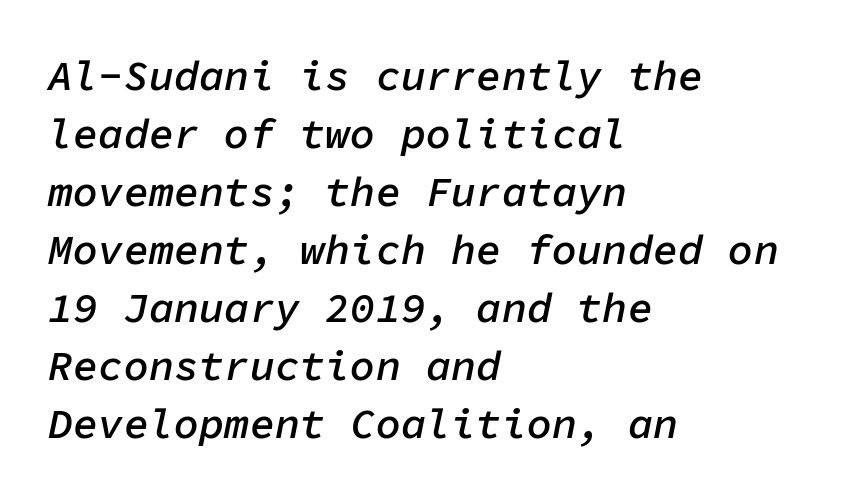
The image shows 42 px semibold type, italic (leaning right), monospaced; set left-aligned, normal line spacing (1.38x), normal letter spacing, not underlined; low stroke contrast and a medium x-height.
